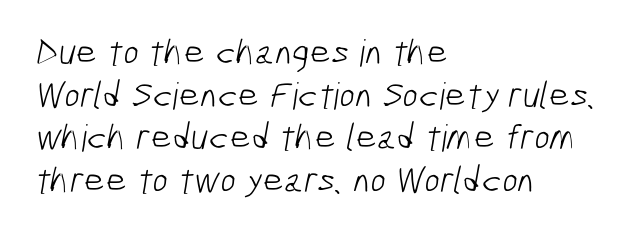
Descenders are the only things crossing below the line. Leading: reduced. Serifs: no, the terminals of the letterforms are clean. The rendering uses natural spacing where letterforms have individual widths.
